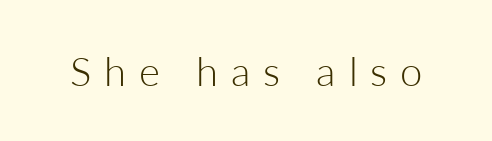
Q: Is the text bold? A: No.
Q: Is the text italic (slanted)? A: No, it is upright.
Q: Is the typeface a serif or a sans-serif typeface? A: Sans-serif.
Q: Is the text underlined? A: No.
Q: Is the spacing between letters normal or unusually wide? A: Unusually wide.
Q: Width (condensed, normal, or wide)? A: Normal.
Q: Stroke contrast? A: Low.
Q: x-height? A: Medium.
Q: Monospaced? A: No.
